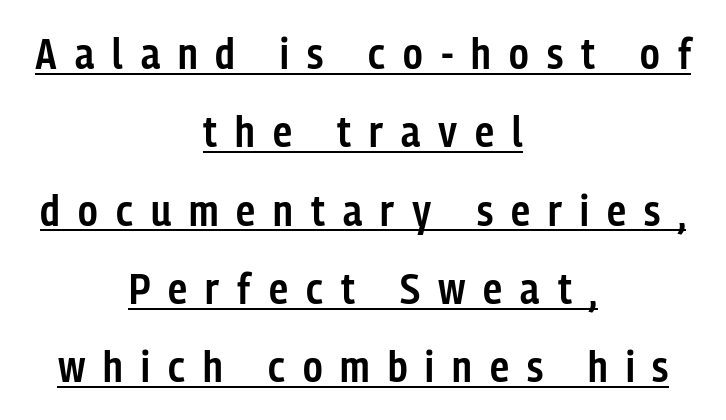
Q: Is the text bold? A: Semi-bold.
Q: Is the text italic (slanted)? A: No, it is upright.
Q: Is the typeface a serif or a sans-serif typeface? A: Sans-serif.
Q: Is the text underlined? A: Yes.
Q: How is the paragraph aligned? A: Centered.
Q: Is the spacing between letters normal or unusually wide? A: Unusually wide.
Q: Width (condensed, normal, or wide)? A: Condensed.
Q: Stroke contrast? A: Low.
Q: x-height? A: Medium.
Q: Monospaced? A: No.
